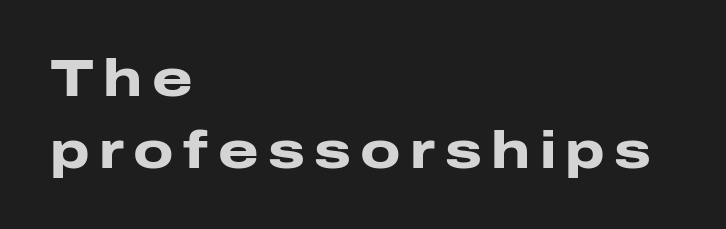
Posture: upright roman. Leading matches the norm, producing a regular column. You can tell from the bare stems that sans-serif type was used. Emphasis by weight is at full strength: bold. Descender tails drop into unmarked territory.
